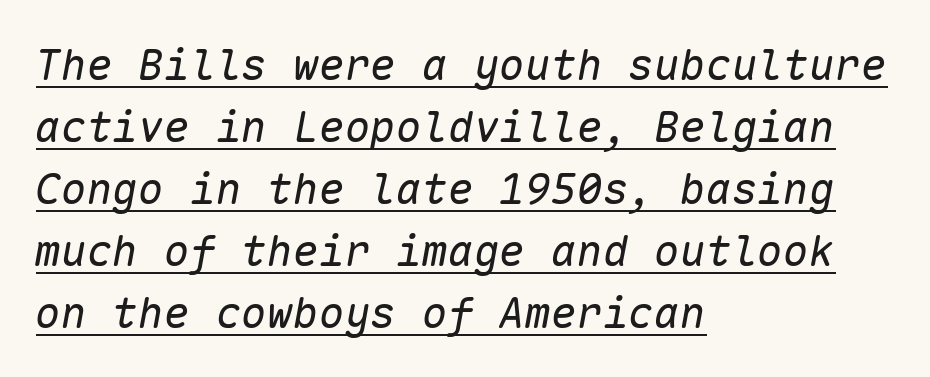
One-word summary of the alignment: left. The rendering applies a slant to the glyphs. Reading down the column, the eye jumps a familiar distance to each next line. Stems here are at most as thick as an everyday book face. Do the characters align in a grid? Yes, the font is monospaced.
